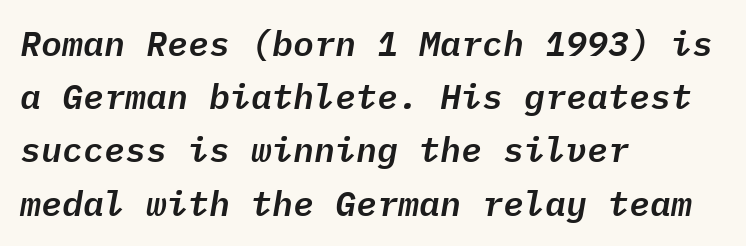
Q: Is the text italic (slanted)? A: Yes, it leans right by about 9 degrees.
Q: Is the text underlined? A: No.
Q: How is the paragraph aligned? A: Left-aligned.
Q: Is the spacing between letters normal or unusually wide? A: Normal.
Q: Is the spacing between lines tight, normal or loose? A: Normal.
Q: Width (condensed, normal, or wide)? A: Normal.
Q: Stroke contrast? A: Low.
Q: x-height? A: Medium.
Q: Monospaced? A: Yes.
